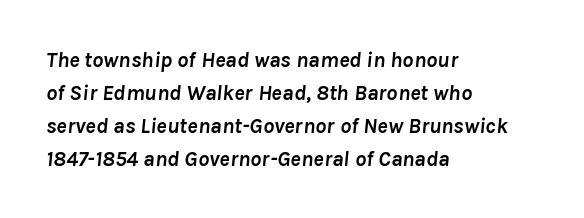
Q: Is the text bold? A: Yes.
Q: Is the text italic (slanted)? A: Yes, it leans right by about 8 degrees.
Q: Is the text underlined? A: No.
Q: How is the paragraph aligned? A: Left-aligned.
Q: Is the spacing between letters normal or unusually wide? A: Normal.
Q: Is the spacing between lines tight, normal or loose? A: Normal.
